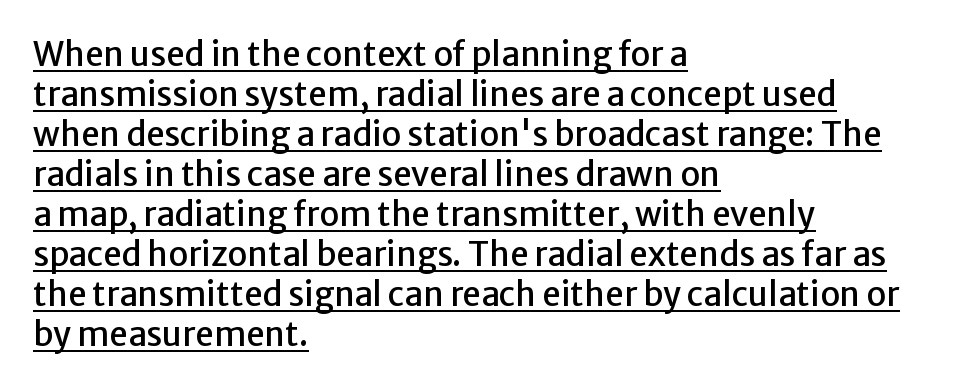
The passage shown is typed in a proportional face where columns would drift. This is underlined copy, the kind a proofreader might mark for attention. Regarding serifs, this sample does without them. A roman cut, with each character standing at attention.
